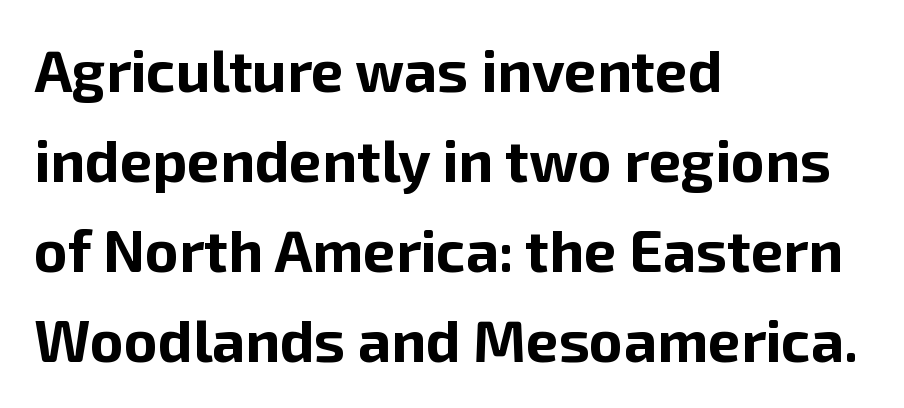
{"serif": "no", "italic": "no", "bold": "yes", "weight": "bold", "width": "normal", "stroke_contrast": "low", "x_height": "medium", "monospaced": "no", "underline": "no", "align": "left", "line_spacing": "normal", "line_spacing_ratio": 1.55, "letter_spacing": "normal", "letter_spacing_em": 0.0, "glyph_px": 58}
